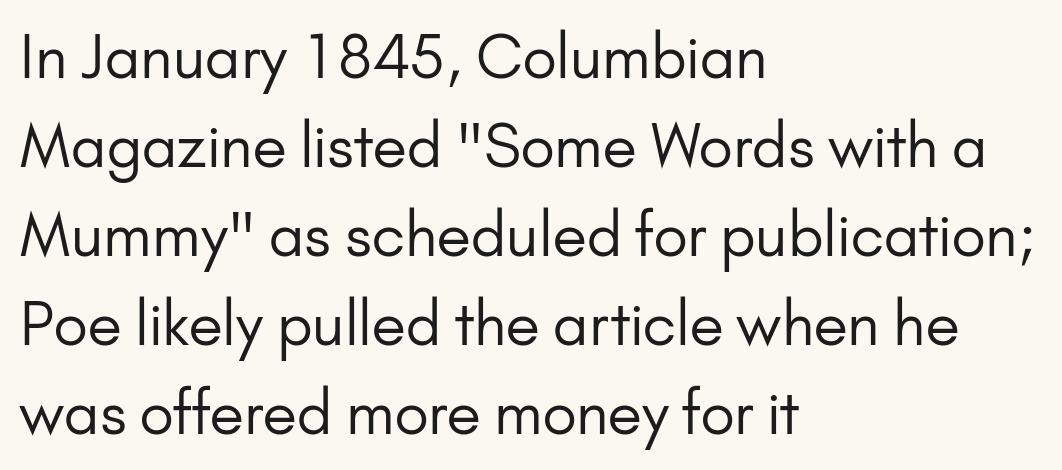
Q: Is the text bold? A: No.
Q: Is the text italic (slanted)? A: No, it is upright.
Q: Is the typeface a serif or a sans-serif typeface? A: Sans-serif.
Q: Is the text underlined? A: No.
Q: How is the paragraph aligned? A: Left-aligned.
Q: Is the spacing between letters normal or unusually wide? A: Normal.
Q: Is the spacing between lines tight, normal or loose? A: Normal.
Q: Width (condensed, normal, or wide)? A: Normal.
Q: Stroke contrast? A: Low.
Q: x-height? A: Small.
Q: Monospaced? A: No.
